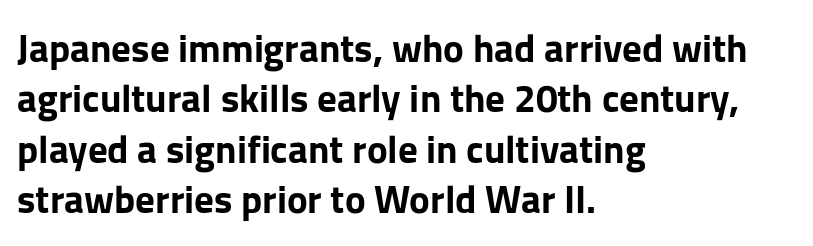
The words here are not underlined. In terms of leading, this rendering sits right in the middle. Nope, no serifs anywhere on these letters. The line texture is even and compact thanks to regular tracking. Typesetter's note: full bold, strokes at maximum text heaviness.
